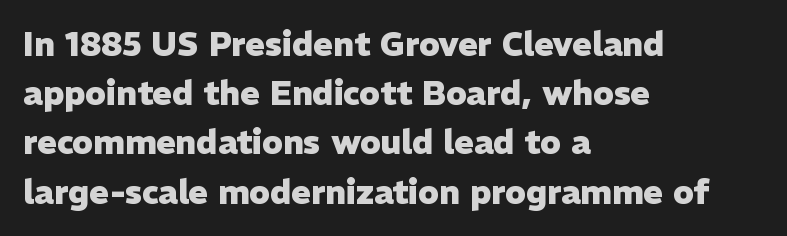
The image shows 33 px heavy sans-serif type, upright; set left-aligned, normal line spacing (1.49x), normal letter spacing, not underlined; low stroke contrast and a medium x-height.
